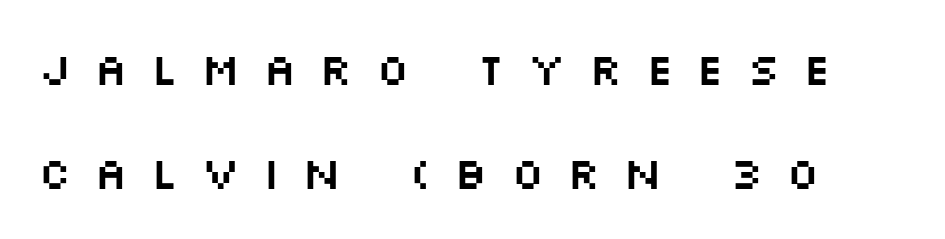
The image shows 45 px wide sans-serif type, upright; set left-aligned, loose line spacing (2.31x), unusually wide letter spacing (+0.5 em), not underlined; medium stroke contrast and a large x-height.
